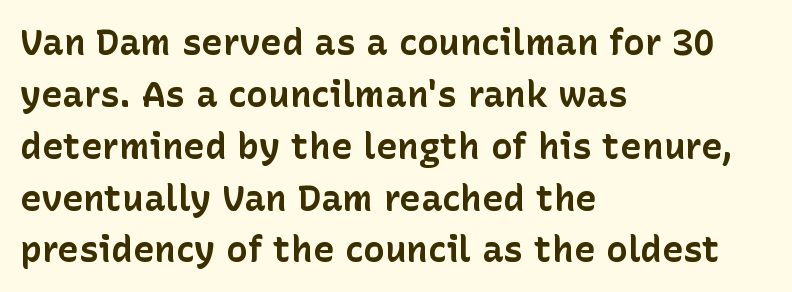
One-word summary of the alignment: left. A bare baseline throughout the passage. Notice how descenders clear the ascenders below comfortably — that's standard leading. Weight: bold.
